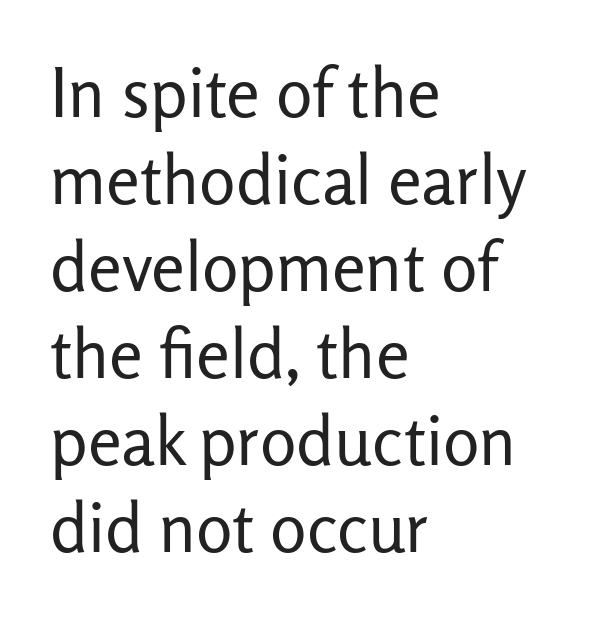
The image shows 68 px regular-weight sans-serif type, upright; set left-aligned, normal line spacing (1.28x), normal letter spacing, not underlined; low stroke contrast and a medium x-height.
